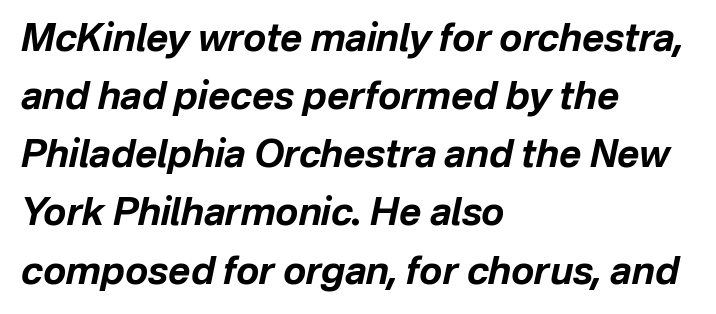
The image shows 38 px bold type, italic (leaning right); set left-aligned, normal line spacing (1.53x), normal letter spacing, not underlined; low stroke contrast and a medium x-height.
